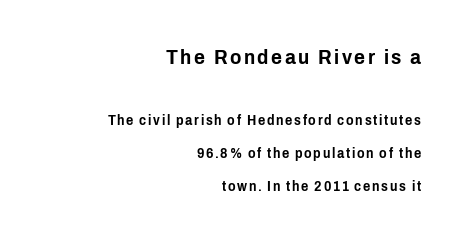
The image shows 21 px text type, upright; set right-aligned, loose line spacing (2.38x), not underlined; the first (top) block is 1.5x larger.
